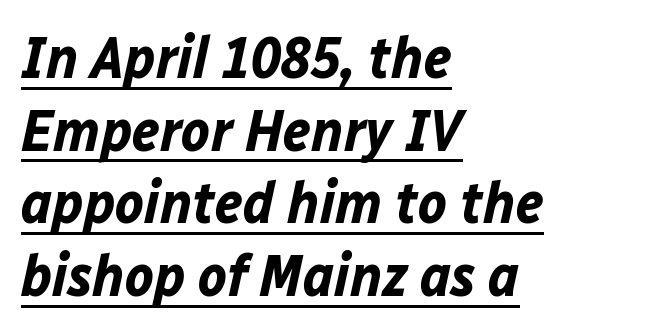
The image shows 60 px bold type, italic (leaning right); set left-aligned, line spacing 1.21x, normal letter spacing, underlined; low stroke contrast and a medium x-height.
